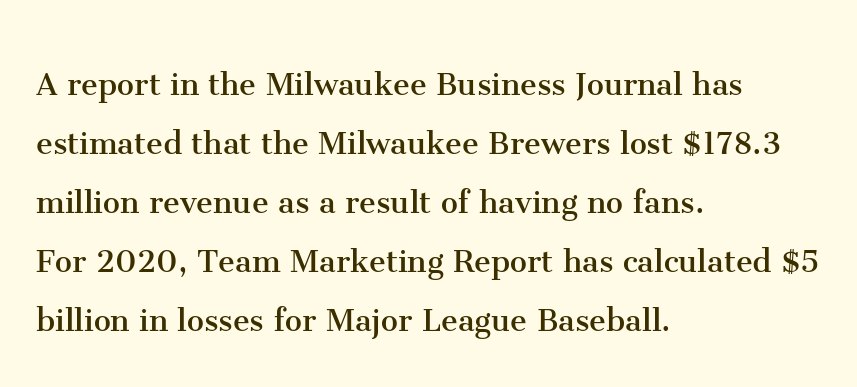
Q: Is the text bold? A: No.
Q: Is the text italic (slanted)? A: No, it is upright.
Q: Is the typeface a serif or a sans-serif typeface? A: Serif.
Q: Is the text underlined? A: No.
Q: How is the paragraph aligned? A: Left-aligned.
Q: Is the spacing between letters normal or unusually wide? A: Normal.
Q: Is the spacing between lines tight, normal or loose? A: Normal.
Q: Width (condensed, normal, or wide)? A: Normal.
Q: Stroke contrast? A: Medium.
Q: x-height? A: Medium.
Q: Monospaced? A: No.
